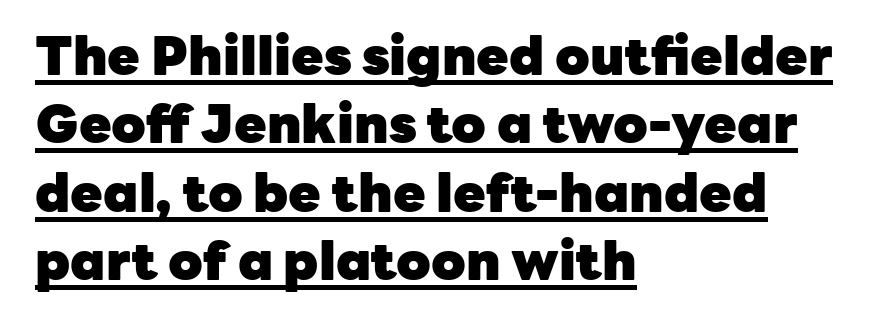
{"serif": "no", "italic": "no", "bold": "yes", "weight": "heavy", "width": "normal", "stroke_contrast": "low", "x_height": "medium", "monospaced": "no", "underline": "yes", "align": "left", "line_spacing": "normal", "line_spacing_ratio": 1.29, "letter_spacing": "normal", "letter_spacing_em": 0.0, "glyph_px": 53}
